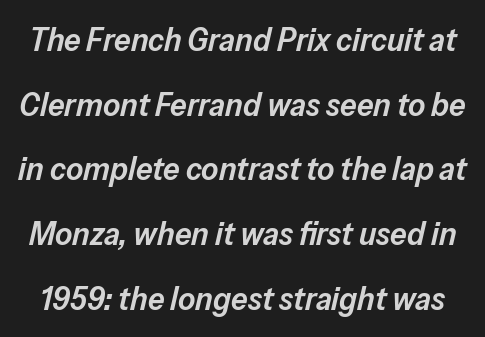
The image shows 33 px semibold type, italic (leaning right); set loose line spacing (1.96x), normal letter spacing, not underlined; low stroke contrast and a medium x-height.
